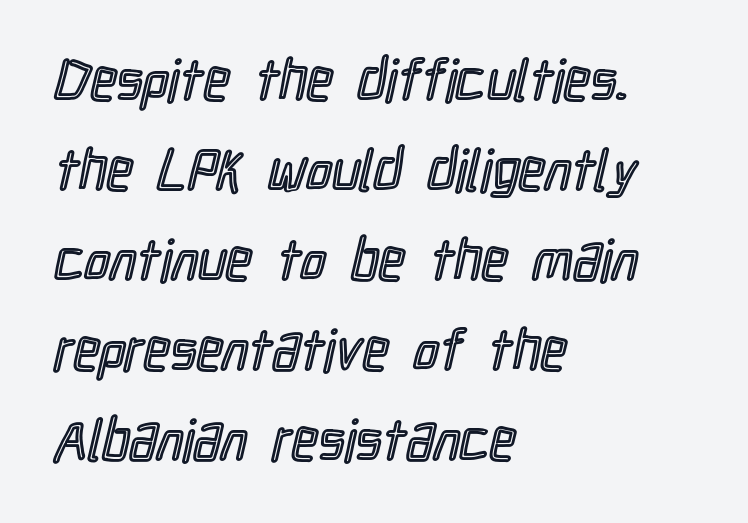
Words float on clear page, feet unadorned. Do the characters align in a grid? No, the font is proportional. This rendering uses left alignment, leaving the right contour irregular. Glyph-to-glyph distance matches everyday printed text. Horizontal bands of white between lines are of average thickness.
